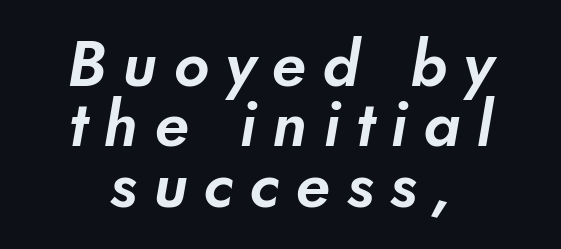
{"serif": "no", "width": "normal", "stroke_contrast": "low", "x_height": "small", "monospaced": "no", "underline": "no", "align": "center", "line_spacing": "tight", "line_spacing_ratio": 0.96, "letter_spacing": "wide", "letter_spacing_em": 0.26, "glyph_px": 63}
